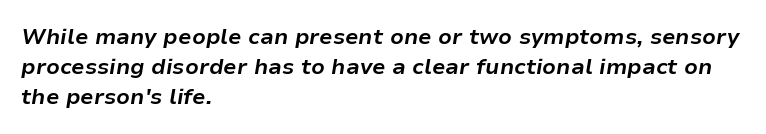
The image shows 22 px bold type, italic (leaning right); set left-aligned, normal line spacing (1.37x), normal letter spacing, not underlined.
